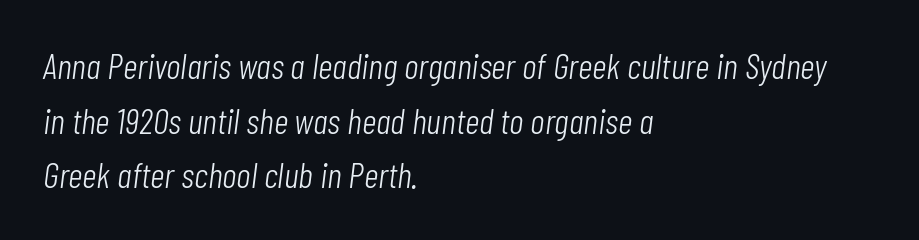
This sample keeps an unexceptional amount of space between lines. Looks like regular typesetting: each glyph gets only the width it needs. Compared with a typical body face, this is equally light or lighter still. The space directly below the letters is spotless. The text carries the slant typical of an italic or oblique font. In CSS terms this would be text-align: left.
